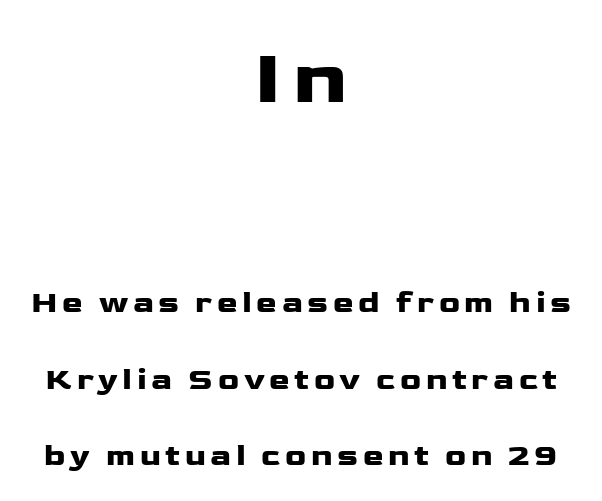
Q: Is the text italic (slanted)? A: No, it is upright.
Q: Is the typeface a serif or a sans-serif typeface? A: Sans-serif.
Q: Is the text underlined? A: No.
Q: How is the paragraph aligned? A: Centered.
Q: Is the spacing between lines tight, normal or loose? A: Loose.
Q: Which block of text is set in a larger size, the first (top) or the second (bottom)? A: The first (top) one.
Q: Width (condensed, normal, or wide)? A: Wide.
Q: Stroke contrast? A: Low.
Q: x-height? A: Medium.
Q: Monospaced? A: No.
